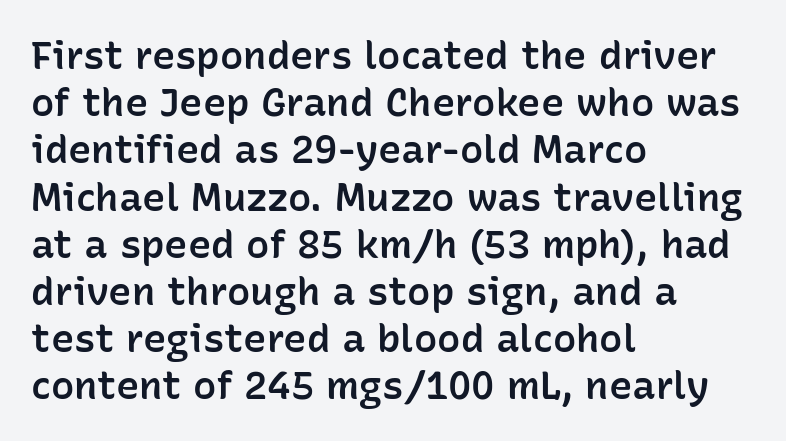
The type sits square on the baseline with zero lean. Between one letter and the next there's only the usual sliver of space. Has an underline been added? It has not. Every letter is mildly thick-stroked: semibold rather than bold.
